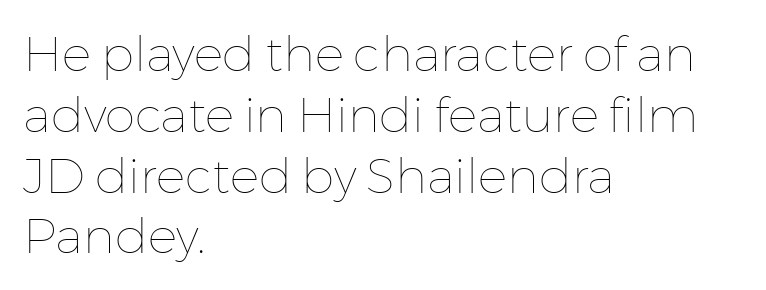
The image shows 49 px thin type, upright; set left-aligned, line spacing 1.24x, normal letter spacing, not underlined; low stroke contrast and a medium x-height.
